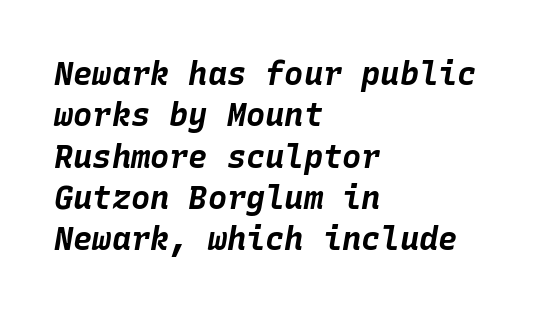
A typesetter would call this monospace, since all characters share one set width. Here the glyphs are tracked normally, forming tight word shapes. The space beneath each line is pristine and unruled. There's an unmistakable incline to the writing here. A typesetter would call this leading conventional body-copy spacing.
